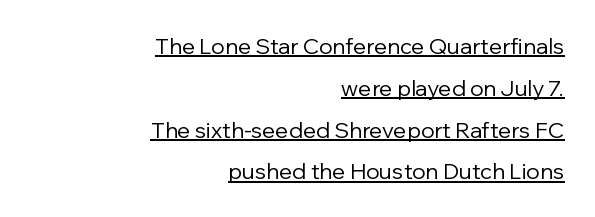
Honestly, the underline is the first thing you notice here. Leftover space on each line is placed entirely before the opening word. Quick note: interline space is abundant. The letterforms sit shoulder to shoulder at normal distance. Style check: upright.
